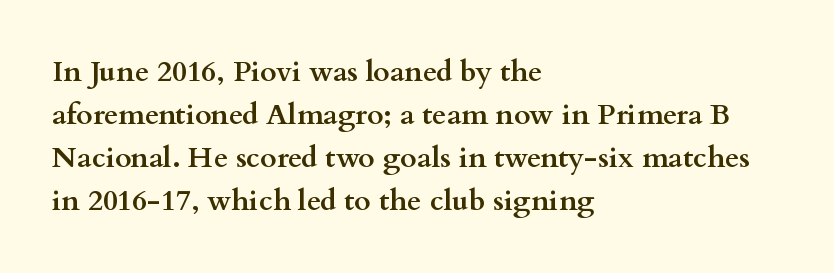
The image shows 29 px semibold, wide serif type, upright; set left-aligned, normal line spacing (1.48x), normal letter spacing, not underlined; medium stroke contrast and a small x-height.
